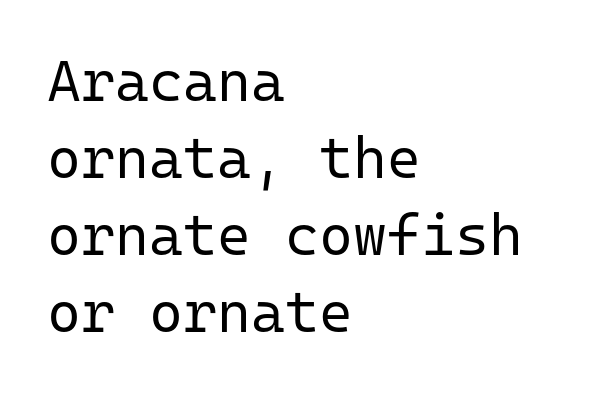
Q: Is the text bold? A: No.
Q: Is the text italic (slanted)? A: No, it is upright.
Q: Is the typeface a serif or a sans-serif typeface? A: Sans-serif.
Q: Is the text underlined? A: No.
Q: How is the paragraph aligned? A: Left-aligned.
Q: Is the spacing between letters normal or unusually wide? A: Normal.
Q: Is the spacing between lines tight, normal or loose? A: Normal.
Q: Width (condensed, normal, or wide)? A: Normal.
Q: Stroke contrast? A: Low.
Q: x-height? A: Medium.
Q: Monospaced? A: Yes.
